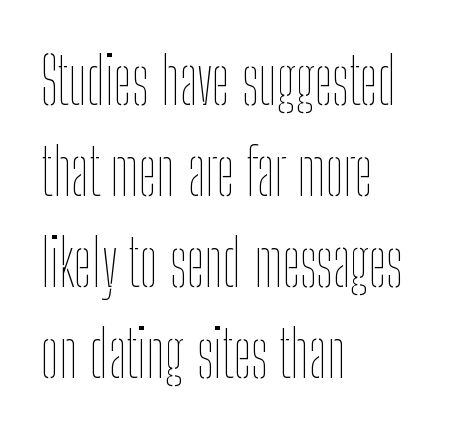
The image shows 64 px thin, condensed type, upright; set left-aligned, normal line spacing (1.42x), normal letter spacing, not underlined; low stroke contrast and a medium x-height.
